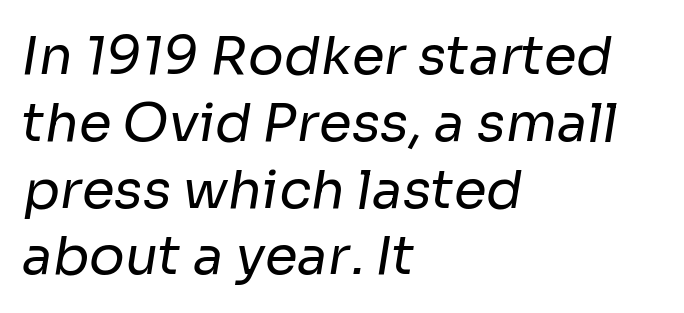
The image shows 53 px regular-weight sans-serif type; set left-aligned, normal line spacing (1.26x), normal letter spacing, not underlined; low stroke contrast and a medium x-height.
